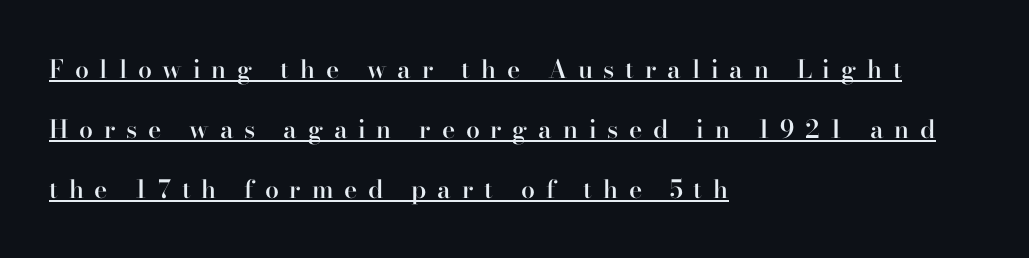
The image shows 25 px text type, upright; set left-aligned, loose line spacing (2.41x), unusually wide letter spacing (+0.43 em), underlined.
